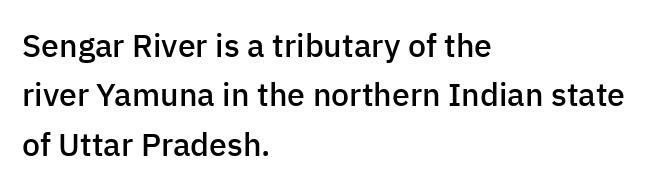
{"serif": "no", "italic": "no", "bold": "semi", "weight": "semibold", "width": "normal", "stroke_contrast": "low", "x_height": "medium", "monospaced": "no", "underline": "no", "align": "left", "line_spacing": "normal", "line_spacing_ratio": 1.54, "letter_spacing": "normal", "letter_spacing_em": 0.0, "glyph_px": 32}
